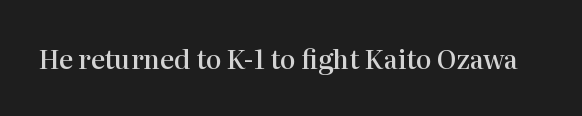
Q: Is the text bold? A: Semi-bold.
Q: Is the text italic (slanted)? A: No, it is upright.
Q: Is the text underlined? A: No.
Q: Is the spacing between letters normal or unusually wide? A: Normal.
